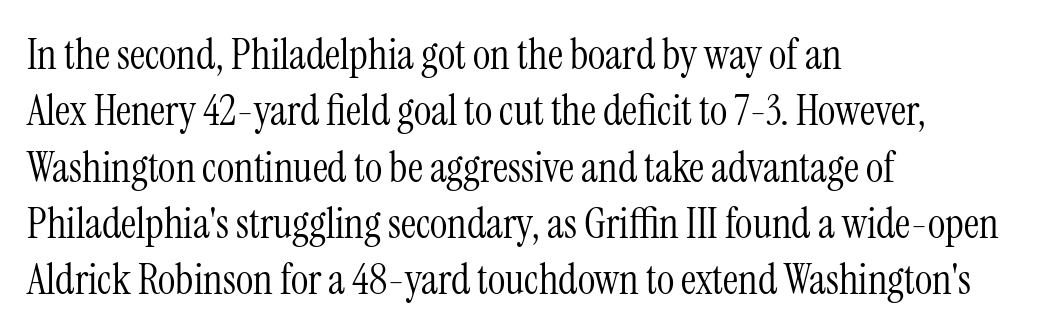
You could not count columns in this text — the font is proportionally spaced. The glyphs are unaccompanied by any horizontal stroke below them. The setting favours the left margin, as ordinary paragraphs usually do. This sample uses a serif face. Posture: straight, roman, zero tilt.
